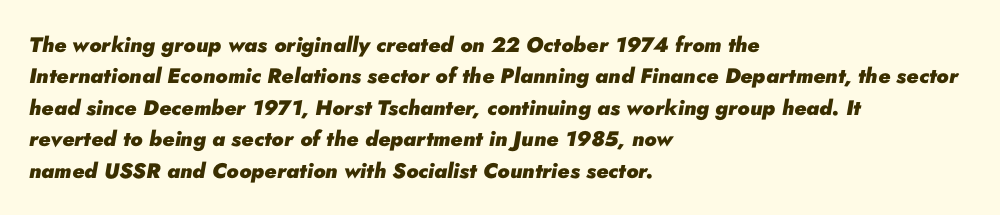
Vertical spacing — default. Check the space under the baseline: it is left empty. Weight: bold. Honestly, the letter spacing is just normal — you wouldn't notice it. In terms of posture, this sample is oblique.
